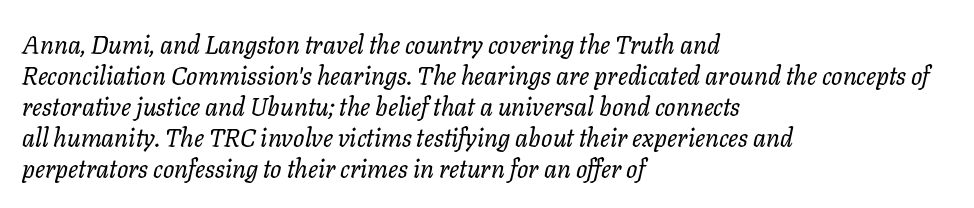
This is oblique type, the kind used for emphasis or titles. Reading down the block, your eye returns to a fixed left position each line. Between one letter and the next there's only the usual sliver of space. No letter is thick-stroked: the sample isn't bold.
